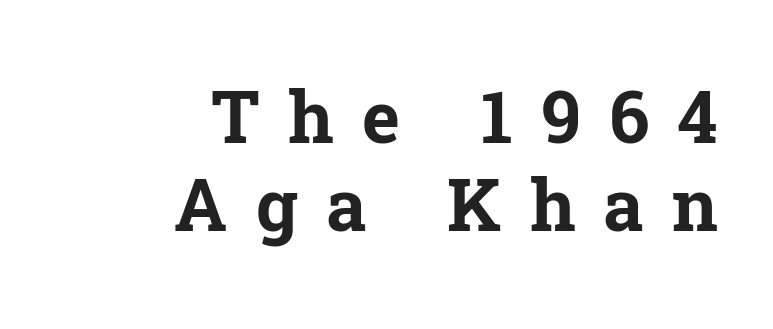
Q: Is the text bold? A: Yes.
Q: Is the text italic (slanted)? A: No, it is upright.
Q: Is the typeface a serif or a sans-serif typeface? A: Serif.
Q: Is the text underlined? A: No.
Q: How is the paragraph aligned? A: Right-aligned.
Q: Is the spacing between letters normal or unusually wide? A: Unusually wide.
Q: Width (condensed, normal, or wide)? A: Normal.
Q: Stroke contrast? A: Low.
Q: x-height? A: Medium.
Q: Monospaced? A: No.
